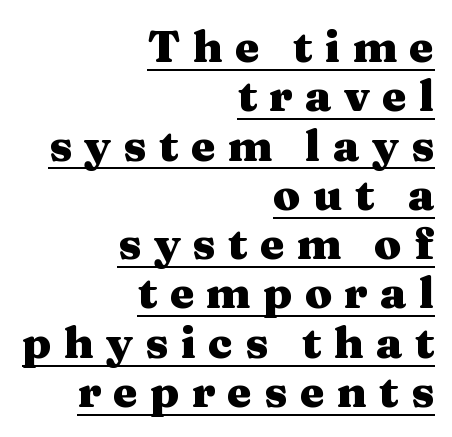
Q: Is the text bold? A: Yes.
Q: Is the text italic (slanted)? A: No, it is upright.
Q: Is the typeface a serif or a sans-serif typeface? A: Serif.
Q: Is the text underlined? A: Yes.
Q: How is the paragraph aligned? A: Right-aligned.
Q: Is the spacing between letters normal or unusually wide? A: Unusually wide.
Q: Is the spacing between lines tight, normal or loose? A: Tight.
Q: Width (condensed, normal, or wide)? A: Wide.
Q: Stroke contrast? A: Medium.
Q: x-height? A: Medium.
Q: Monospaced? A: No.
